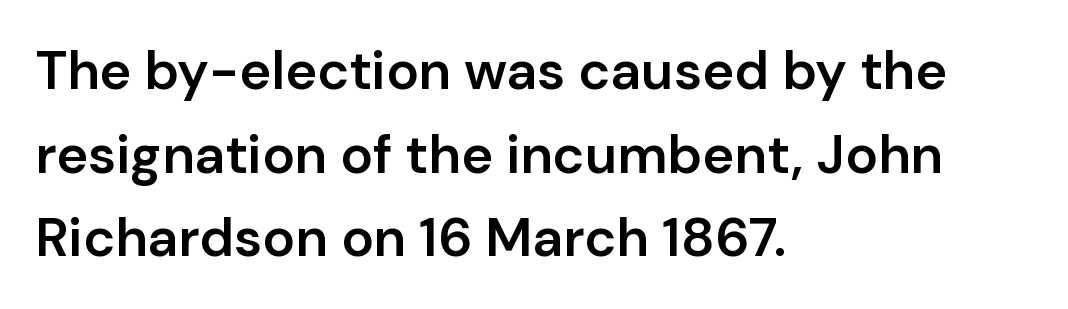
{"serif": "no", "italic": "no", "bold": "semi", "weight": "semibold", "width": "normal", "stroke_contrast": "low", "x_height": "medium", "monospaced": "no", "underline": "no", "align": "left", "line_spacing": "normal", "line_spacing_ratio": 1.55, "letter_spacing": "normal", "letter_spacing_em": 0.0, "glyph_px": 54}
